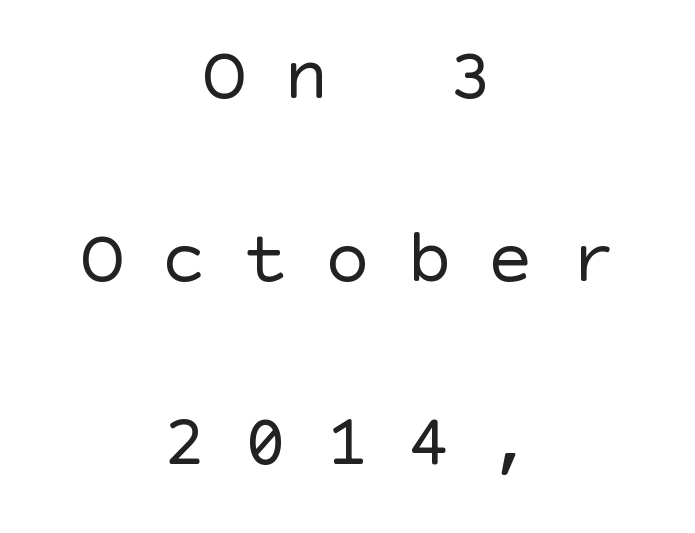
The image shows 75 px regular-weight sans-serif type, upright; set centered, loose line spacing (2.44x), unusually wide letter spacing (+0.49 em), not underlined; a large x-height.
